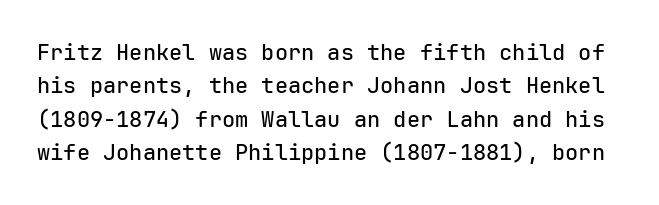
Summary of vertical rhythm: regular, with standard interline spacing. Descenders hang freely into open space. The face used here is rendered with its standard letterfit. Nope, not italic — everything's standing straight.
